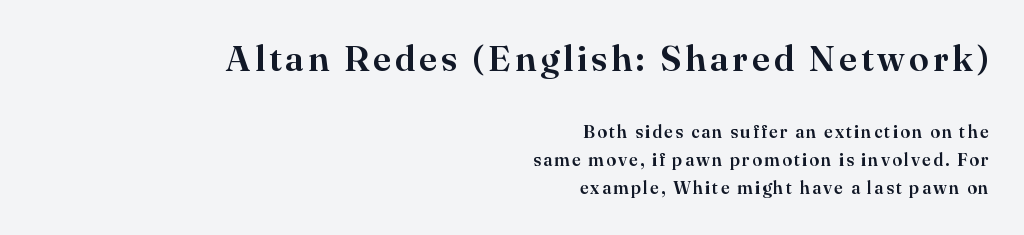
Q: Is the text italic (slanted)? A: No, it is upright.
Q: Is the typeface a serif or a sans-serif typeface? A: Serif.
Q: Is the text underlined? A: No.
Q: How is the paragraph aligned? A: Right-aligned.
Q: Is the spacing between lines tight, normal or loose? A: Normal.
Q: Which block of text is set in a larger size, the first (top) or the second (bottom)? A: The first (top) one.
Q: Width (condensed, normal, or wide)? A: Normal.
Q: Stroke contrast? A: High.
Q: x-height? A: Small.
Q: Monospaced? A: No.
